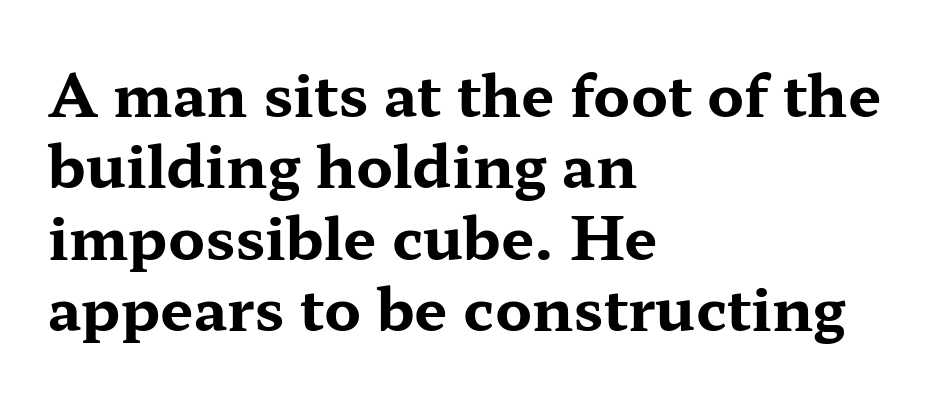
The image shows 59 px bold, wide serif type, upright; set left-aligned, line spacing 1.21x, normal letter spacing, not underlined; medium stroke contrast and a medium x-height.
